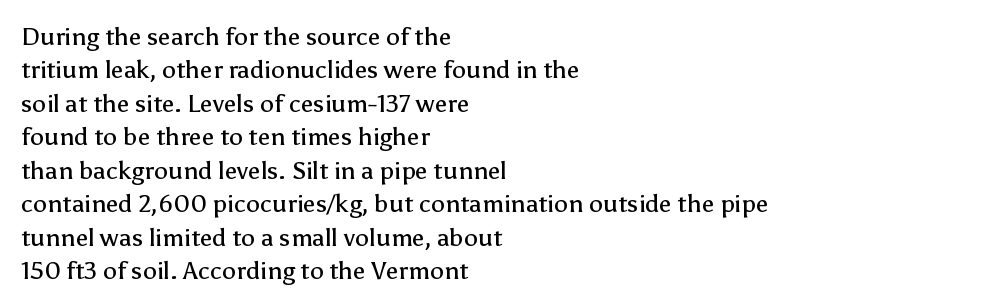
Q: Is the text bold? A: No.
Q: Is the text italic (slanted)? A: No, it is upright.
Q: Is the text underlined? A: No.
Q: How is the paragraph aligned? A: Left-aligned.
Q: Is the spacing between letters normal or unusually wide? A: Normal.
Q: Is the spacing between lines tight, normal or loose? A: Normal.
